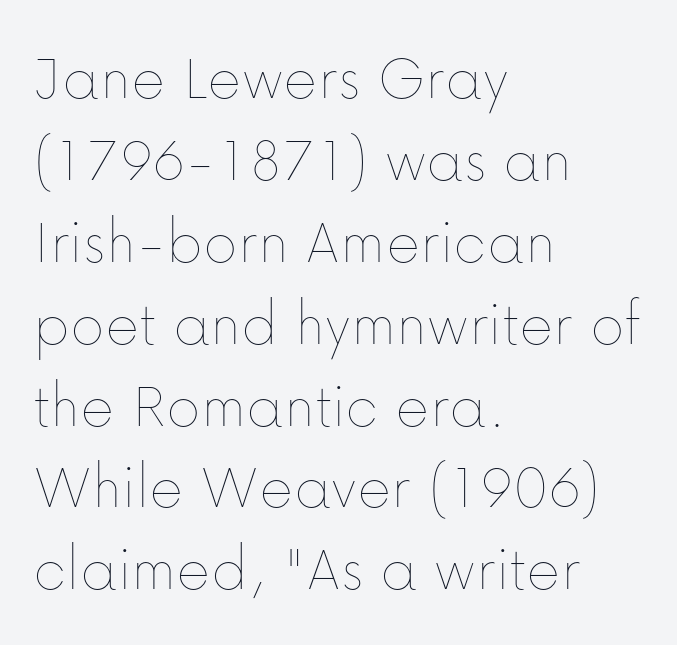
A bare baseline throughout the passage. This rendering leaves character spacing at its baseline value. The block of text has a typical density, with ordinary space between rows. The letters look calm and open, with moderate or lighter stems. The typography opts for an upright posture over an oblique one.
